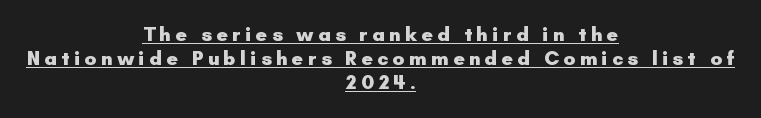
Short note: letters widely spaced. The type sits square on the baseline with zero lean. A rule runs beneath these lines of type. Where is the straight margin? There isn't one; the lines are centered. The letters are bold, with thick, heavy strokes.
